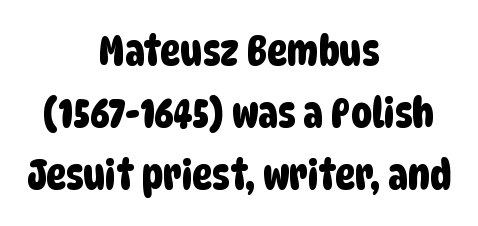
The image shows 42 px condensed sans-serif type; set centered, normal line spacing (1.48x), normal letter spacing, not underlined; low stroke contrast and a large x-height.
